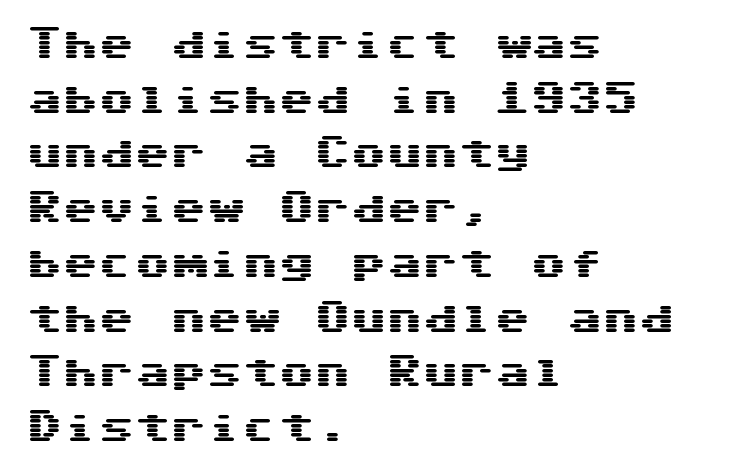
The image shows 36 px wide sans-serif type, upright; set left-aligned, normal line spacing (1.52x), normal letter spacing, not underlined; medium stroke contrast and a medium x-height.
